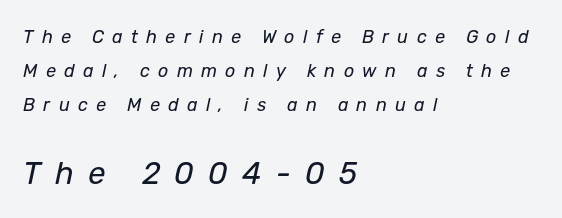
Glyph-to-glyph distance is far greater than everyday printed text. The lines in this sample share a left origin and differ only in where they stop. Looking at the ascenders, they clearly lean. The strokes are not fattened; the text isn't bold.
